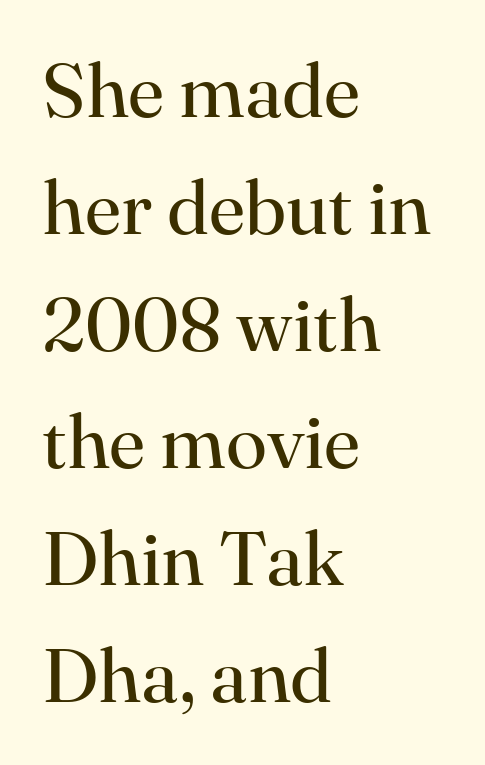
The image shows 76 px regular-weight serif type, upright; set left-aligned, normal line spacing (1.54x), normal letter spacing, not underlined; high stroke contrast and a small x-height.
